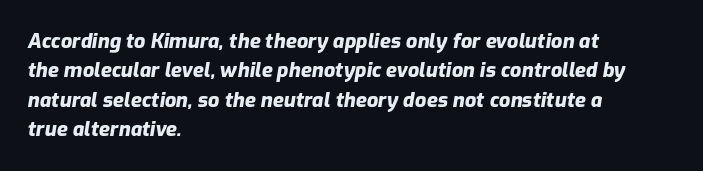
The image shows 20 px bold type, italic (leaning right); set left-aligned, normal line spacing (1.47x), normal letter spacing, not underlined.
